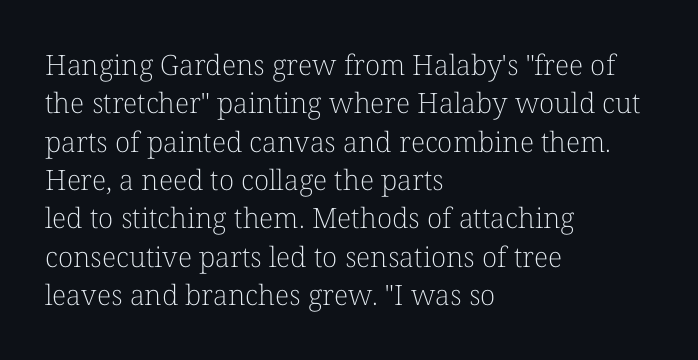
{"serif": "yes", "italic": "no", "bold": "no", "weight": "light", "width": "normal", "stroke_contrast": "low", "x_height": "medium", "monospaced": "no", "underline": "no", "align": "left", "line_spacing": "normal", "line_spacing_ratio": 1.37, "letter_spacing": "normal", "letter_spacing_em": 0.0, "glyph_px": 28}
